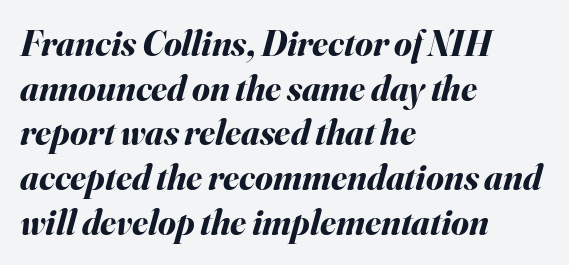
{"italic": "yes", "lean": "right", "slant_degrees": 16, "bold": "yes", "weight": "bold", "width": "normal", "stroke_contrast": "medium", "x_height": "small", "monospaced": "no", "underline": "no", "align": "left", "line_spacing_ratio": 1.24, "letter_spacing": "normal", "letter_spacing_em": 0.0, "glyph_px": 36}
